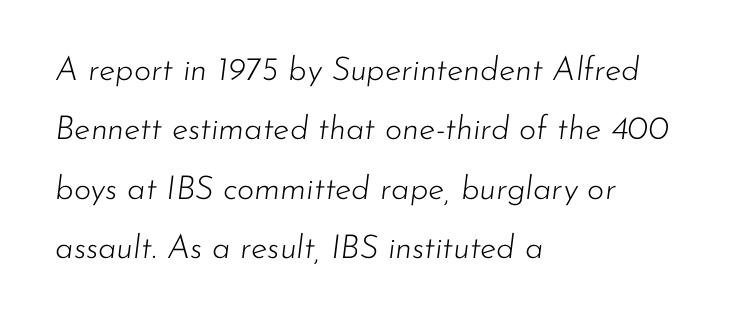
The image shows 33 px light type, italic (leaning right); set left-aligned, line spacing 1.8x, normal letter spacing, not underlined; low stroke contrast and a small x-height.
